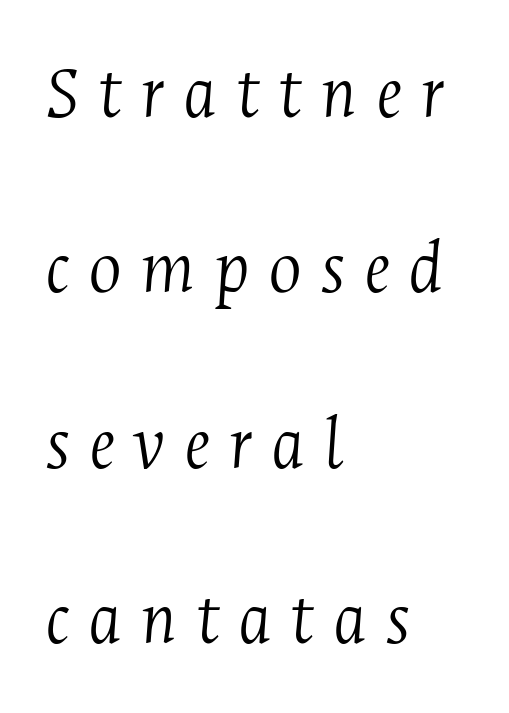
Serif or sans? Serif — the stroke terminals have little feet. Heaviness? Minimal to ordinary, like unemphasized prose. The designer dialed line spacing up above the default. Type without underlining. Casual observation: everything's shoved over to the left.
